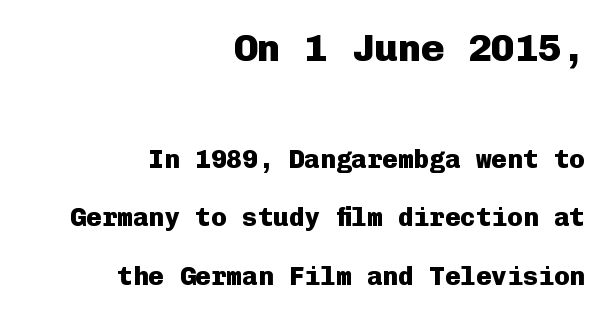
{"serif": "no", "italic": "no", "bold": "yes", "weight": "heavy", "width": "normal", "stroke_contrast": "low", "x_height": "medium", "monospaced": "yes", "underline": "no", "align": "right", "line_spacing": "loose", "line_spacing_ratio": 2.25, "letter_spacing": "normal", "letter_spacing_em": 0.0, "larger_block": "first", "size_ratio": 1.5, "glyph_px": 39}
